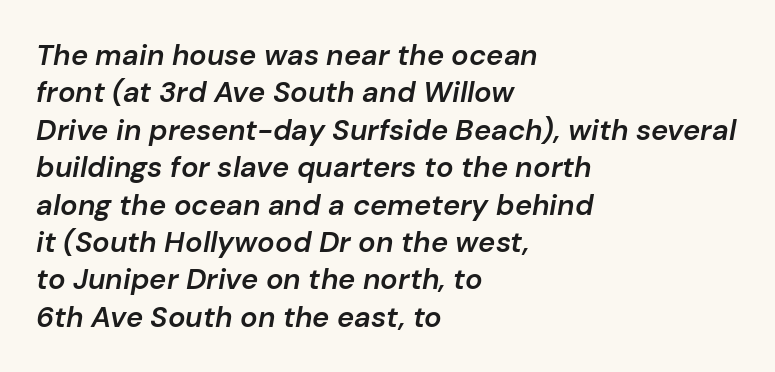
Q: Is the text bold? A: Semi-bold.
Q: Is the text italic (slanted)? A: Yes, it leans right by about 10 degrees.
Q: Is the text underlined? A: No.
Q: How is the paragraph aligned? A: Left-aligned.
Q: Is the spacing between letters normal or unusually wide? A: Normal.
Q: Is the spacing between lines tight, normal or loose? A: Normal.
Q: Width (condensed, normal, or wide)? A: Normal.
Q: Stroke contrast? A: Low.
Q: x-height? A: Medium.
Q: Monospaced? A: No.
